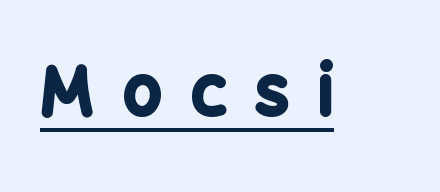
Heft: maximum for text — a bold. Does a line run under the words? Yes, clearly. Grotesque or geometric, the face here clearly has no serifs. Does extra space separate the letters? Yes, quite a lot of it.
